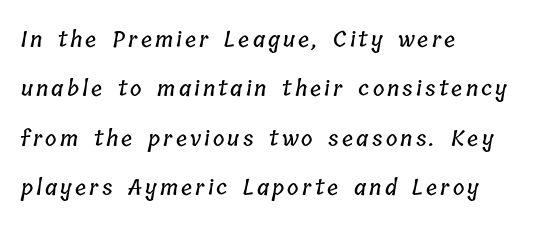
Reading down the column, the eye jumps a long way to each next line. Descenders hang freely into open space. Each line starts at the same left margin while the right side varies.
